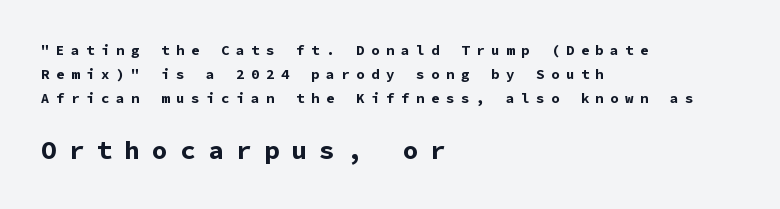
{"italic": "no", "bold": "yes", "underline": "no", "align": "left", "line_spacing": "normal", "line_spacing_ratio": 1.7, "letter_spacing": "wide", "letter_spacing_em": 0.47, "larger_block": "second", "size_ratio": 1.86, "glyph_px": 26}
